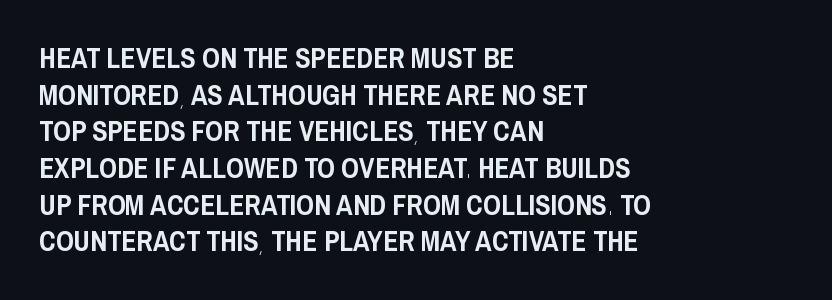
The image shows 28 px condensed sans-serif type, upright; set left-aligned, normal line spacing (1.31x), normal letter spacing, not underlined; low stroke contrast and a large x-height.
